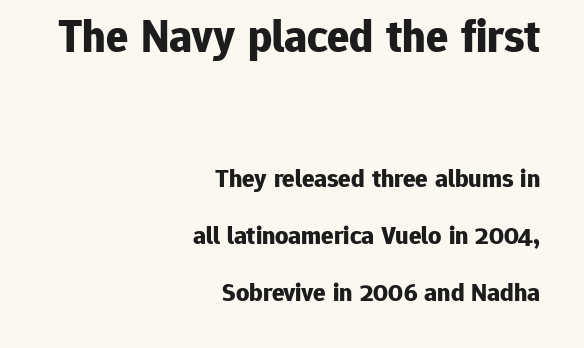
{"serif": "no", "italic": "no", "bold": "yes", "weight": "bold", "width": "normal", "stroke_contrast": "low", "x_height": "medium", "monospaced": "no", "underline": "no", "align": "right", "line_spacing": "loose", "line_spacing_ratio": 2.2, "letter_spacing": "normal", "letter_spacing_em": 0.0, "larger_block": "first", "size_ratio": 1.77, "glyph_px": 46}
